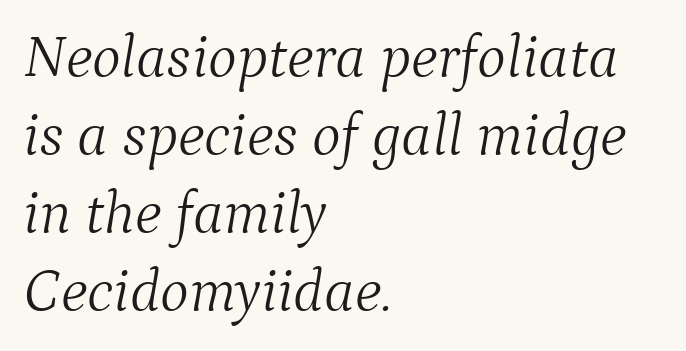
Q: Is the text bold? A: No.
Q: Is the text italic (slanted)? A: Yes, it leans right by about 9 degrees.
Q: Is the typeface a serif or a sans-serif typeface? A: Serif.
Q: Is the text underlined? A: No.
Q: How is the paragraph aligned? A: Left-aligned.
Q: Is the spacing between letters normal or unusually wide? A: Normal.
Q: Is the spacing between lines tight, normal or loose? A: Normal.
Q: Width (condensed, normal, or wide)? A: Normal.
Q: Stroke contrast? A: Medium.
Q: x-height? A: Medium.
Q: Monospaced? A: No.
